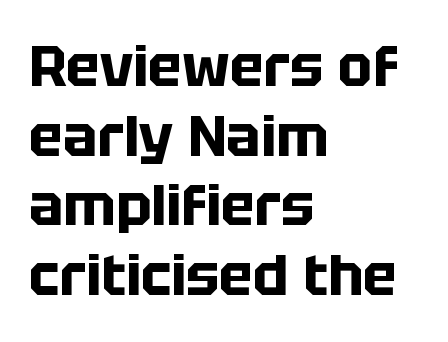
{"serif": "no", "italic": "no", "bold": "yes", "weight": "bold", "width": "normal", "stroke_contrast": "low", "x_height": "large", "monospaced": "no", "underline": "no", "align": "left", "line_spacing_ratio": 1.22, "letter_spacing": "normal", "letter_spacing_em": 0.0, "glyph_px": 57}
